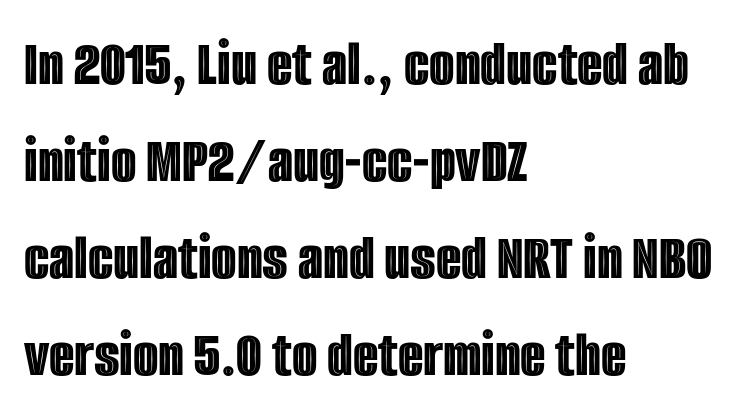
{"italic": "no", "width": "condensed", "x_height": "large", "monospaced": "no", "underline": "no", "align": "left", "line_spacing": "normal", "line_spacing_ratio": 1.47, "letter_spacing": "normal", "letter_spacing_em": 0.0, "glyph_px": 66}
